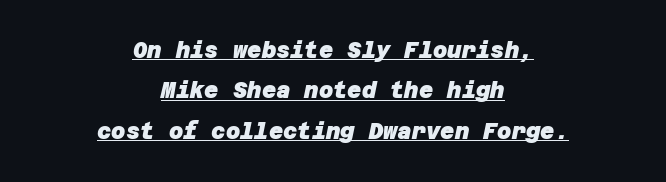
The image shows 22 px bold type; set centered, line spacing 1.84x, normal letter spacing, underlined.
